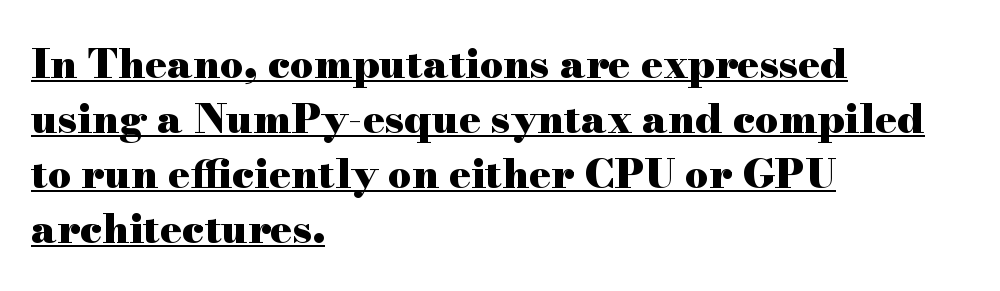
The image shows 41 px heavy, wide serif type, upright; set left-aligned, normal line spacing (1.34x), normal letter spacing, underlined; high stroke contrast and a small x-height.
